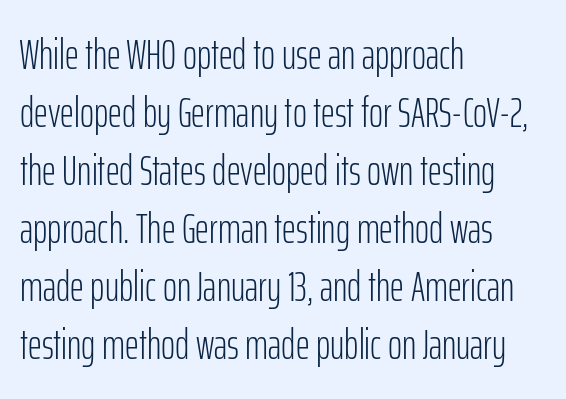
One-word summary of the alignment: left. In terms of posture, this sample is upright. Is this a heavy cut? Hardly; it is regular or lighter. Quick note: underline off.
